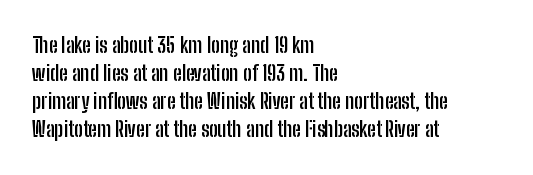
Anything drawn beneath the words? Only blank space. Evenly set lines give the paragraph a standard silhouette. In CSS terms this would be text-align: left. The font's upright variant was chosen for this text. Strokes here are thick enough to call this a true bold.
